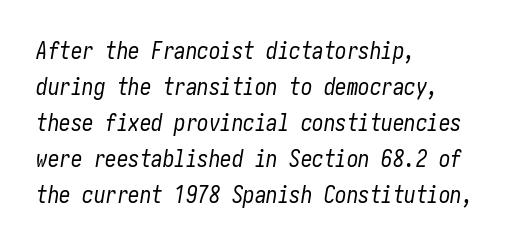
Q: Is the text bold? A: No.
Q: Is the text italic (slanted)? A: Yes, it leans right by about 10 degrees.
Q: Is the text underlined? A: No.
Q: How is the paragraph aligned? A: Left-aligned.
Q: Is the spacing between letters normal or unusually wide? A: Normal.
Q: Is the spacing between lines tight, normal or loose? A: Normal.
